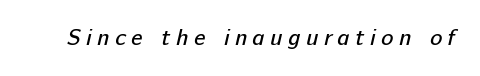
{"bold": "no", "underline": "no", "letter_spacing": "wide", "letter_spacing_em": 0.24, "glyph_px": 23}
